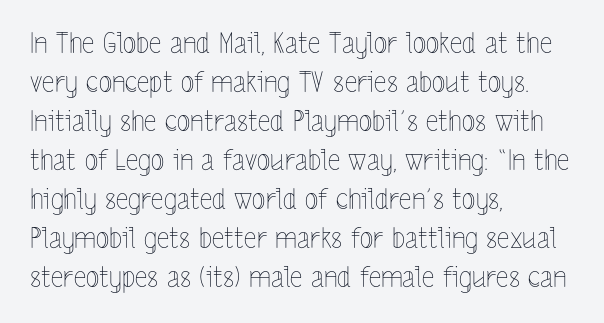
{"italic": "no", "bold": "no", "weight": "thin", "width": "condensed", "x_height": "medium", "monospaced": "no", "underline": "no", "align": "left", "line_spacing": "normal", "line_spacing_ratio": 1.39, "letter_spacing": "normal", "letter_spacing_em": 0.0, "glyph_px": 28}
